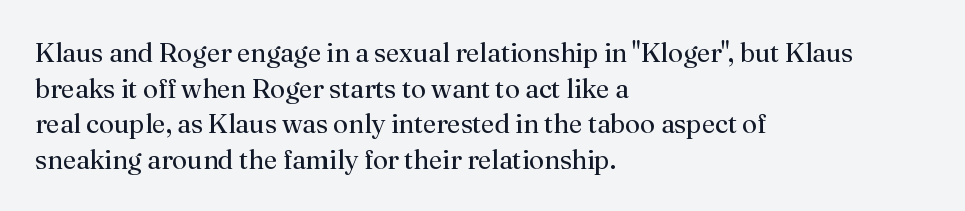
The image shows 27 px text type, upright; set left-aligned, normal line spacing (1.32x), normal letter spacing, not underlined.
